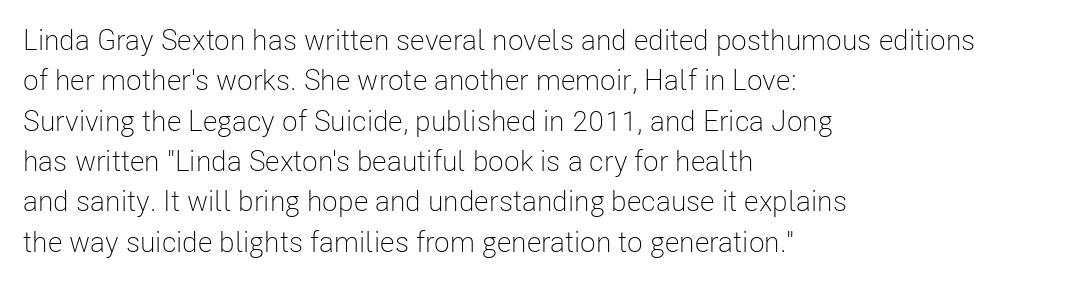
{"serif": "no", "italic": "no", "bold": "no", "weight": "light", "width": "condensed", "stroke_contrast": "low", "x_height": "medium", "monospaced": "no", "underline": "no", "align": "left", "line_spacing": "normal", "line_spacing_ratio": 1.39, "letter_spacing": "normal", "letter_spacing_em": 0.0, "glyph_px": 29}
